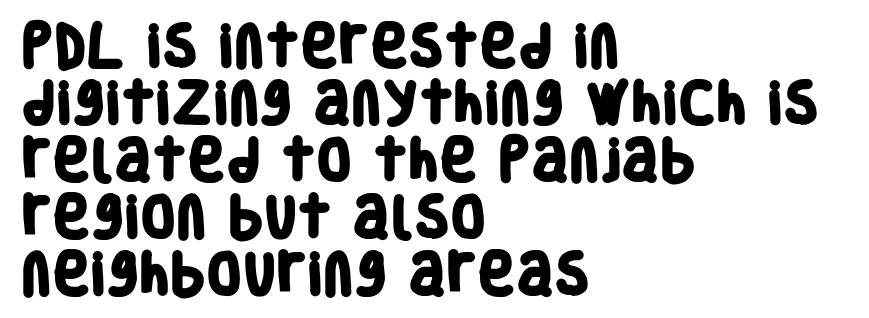
Note the varied advance widths — an 'i' is clearly narrower than an 'm'. The text block is weighted toward the left margin, trailing off unevenly rightward. On the weight axis this lands at bold, roughly 700. The text was rendered using a sans face with plain stroke endings.
